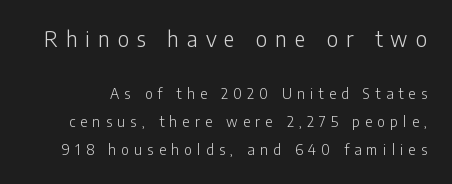
{"italic": "no", "bold": "no", "underline": "no", "line_spacing": "loose", "line_spacing_ratio": 2.0, "letter_spacing": "wide", "letter_spacing_em": 0.38, "larger_block": "first", "size_ratio": 1.5, "glyph_px": 21}
